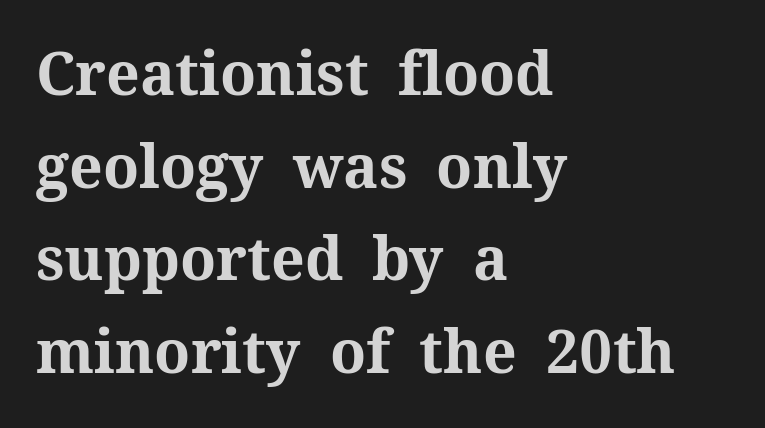
Q: Is the text bold? A: Yes.
Q: Is the text italic (slanted)? A: No, it is upright.
Q: Is the typeface a serif or a sans-serif typeface? A: Serif.
Q: Is the text underlined? A: No.
Q: How is the paragraph aligned? A: Left-aligned.
Q: Is the spacing between letters normal or unusually wide? A: Normal.
Q: Is the spacing between lines tight, normal or loose? A: Normal.
Q: Width (condensed, normal, or wide)? A: Normal.
Q: Stroke contrast? A: Medium.
Q: x-height? A: Medium.
Q: Monospaced? A: No.
